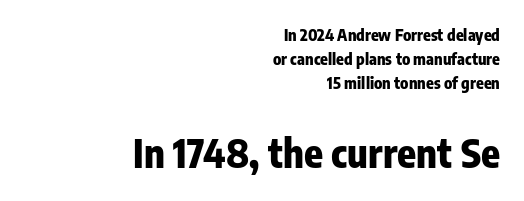
Q: Is the text bold? A: Yes.
Q: Is the text italic (slanted)? A: No, it is upright.
Q: Is the typeface a serif or a sans-serif typeface? A: Sans-serif.
Q: Is the text underlined? A: No.
Q: How is the paragraph aligned? A: Right-aligned.
Q: Is the spacing between letters normal or unusually wide? A: Normal.
Q: Is the spacing between lines tight, normal or loose? A: Normal.
Q: Which block of text is set in a larger size, the first (top) or the second (bottom)? A: The second (bottom) one.
Q: Width (condensed, normal, or wide)? A: Condensed.
Q: Stroke contrast? A: Low.
Q: x-height? A: Medium.
Q: Monospaced? A: No.
